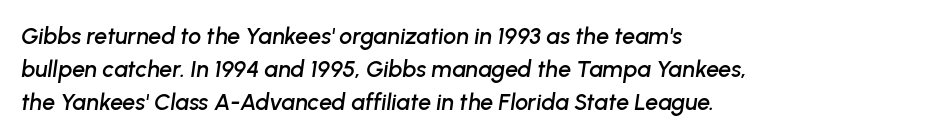
{"italic": "yes", "lean": "right", "slant_degrees": 8, "underline": "no", "align": "left", "line_spacing": "normal", "line_spacing_ratio": 1.43, "letter_spacing": "normal", "letter_spacing_em": 0.0, "glyph_px": 23}
